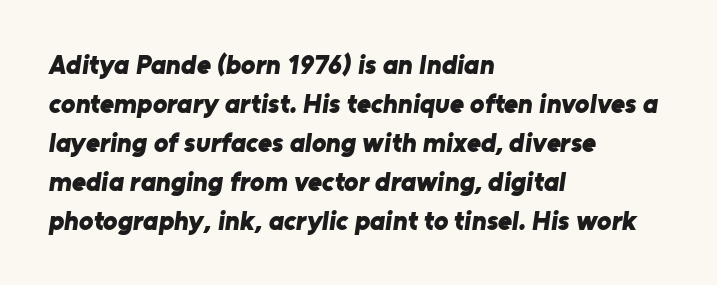
The image shows 27 px bold type; set left-aligned, normal line spacing (1.44x), normal letter spacing, not underlined.
